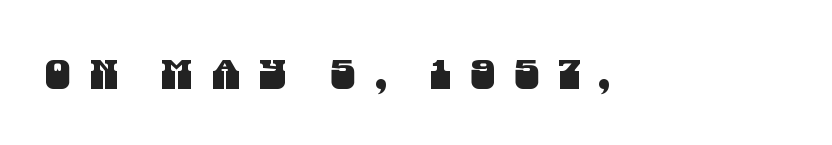
The image shows 41 px condensed sans-serif type; set unusually wide letter spacing (+0.46 em), not underlined; medium stroke contrast and a large x-height.
